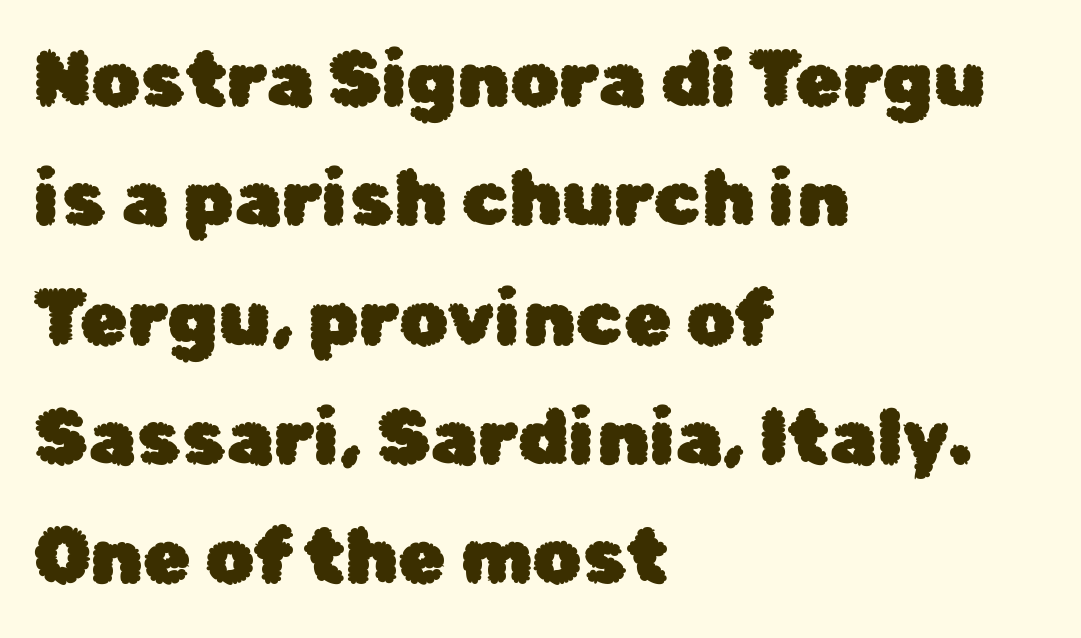
The image shows 77 px sans-serif type, upright; set left-aligned, normal line spacing (1.55x), normal letter spacing, not underlined; low stroke contrast and a medium x-height.
